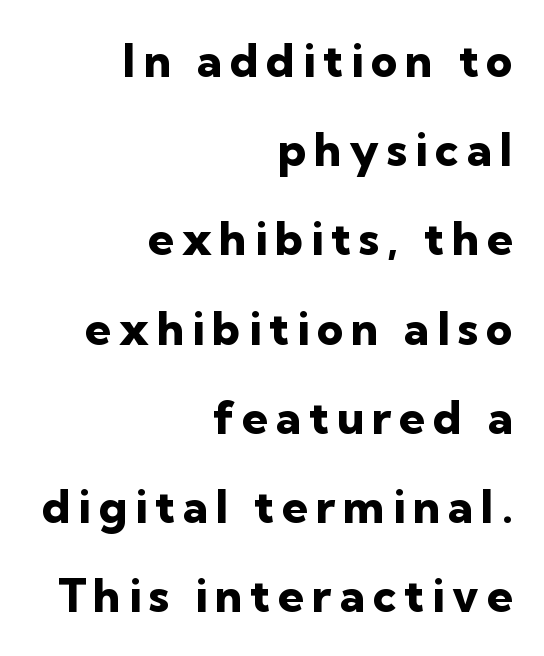
Q: Is the text bold? A: Yes.
Q: Is the text italic (slanted)? A: No, it is upright.
Q: Is the typeface a serif or a sans-serif typeface? A: Sans-serif.
Q: Is the text underlined? A: No.
Q: How is the paragraph aligned? A: Right-aligned.
Q: Is the spacing between lines tight, normal or loose? A: Loose.
Q: Width (condensed, normal, or wide)? A: Normal.
Q: Stroke contrast? A: Low.
Q: x-height? A: Medium.
Q: Monospaced? A: No.
